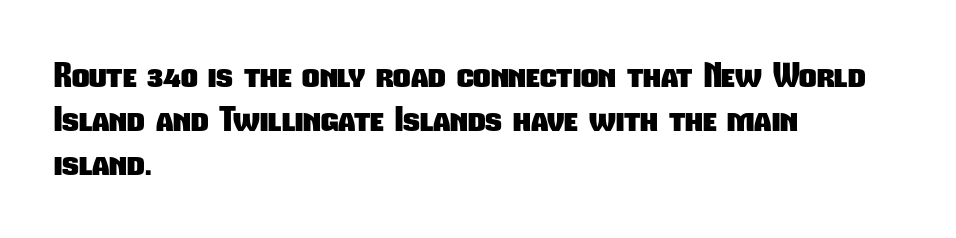
The image shows 34 px heavy, condensed sans-serif type; set left-aligned, normal line spacing (1.29x), normal letter spacing, not underlined; low stroke contrast and a medium x-height.
